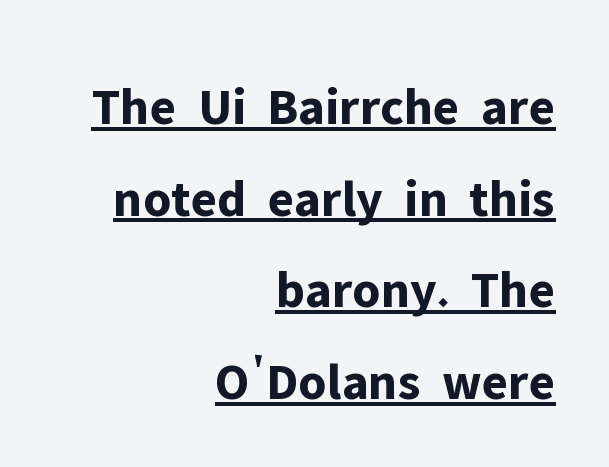
{"serif": "no", "italic": "no", "bold": "yes", "weight": "bold", "width": "normal", "stroke_contrast": "low", "x_height": "medium", "monospaced": "no", "underline": "yes", "align": "right", "line_spacing_ratio": 1.73, "letter_spacing": "normal", "letter_spacing_em": 0.0, "glyph_px": 53}
